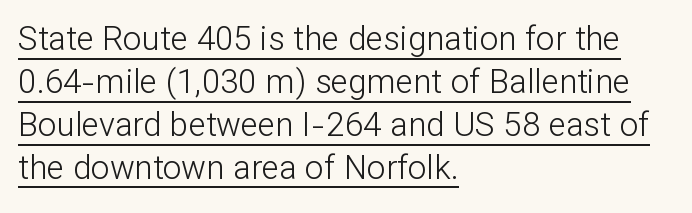
{"serif": "no", "italic": "no", "bold": "no", "weight": "light", "width": "normal", "stroke_contrast": "low", "x_height": "medium", "monospaced": "no", "underline": "yes", "align": "left", "line_spacing": "normal", "line_spacing_ratio": 1.3, "letter_spacing": "normal", "letter_spacing_em": 0.0, "glyph_px": 33}
